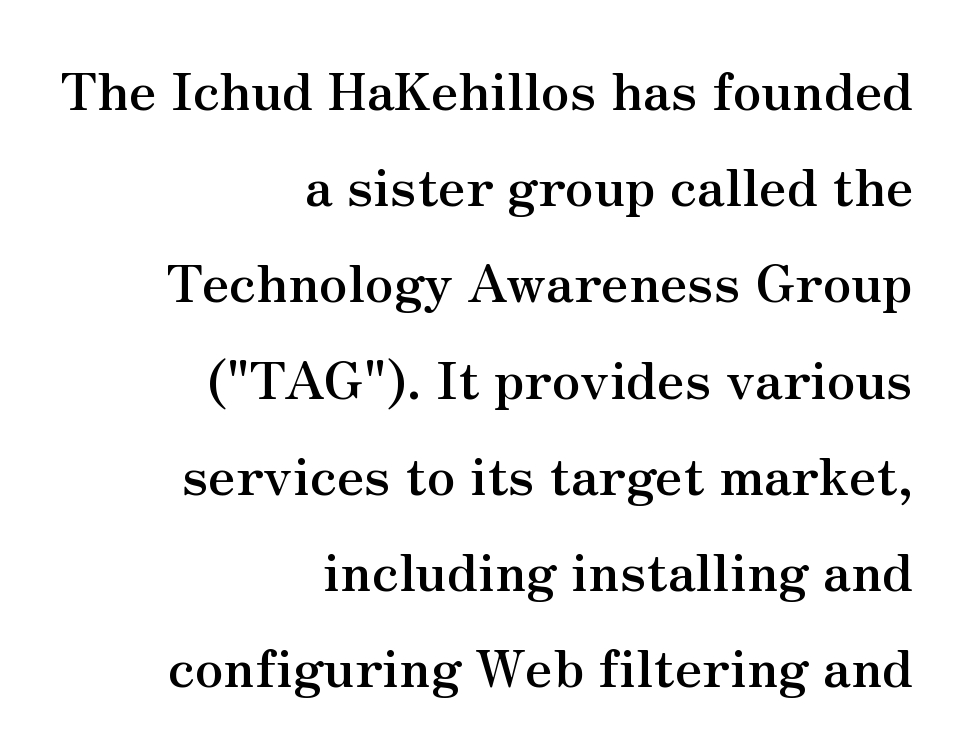
The image shows 52 px semibold serif type, upright; set right-aligned, line spacing 1.85x, normal letter spacing, not underlined; medium stroke contrast and a small x-height.
